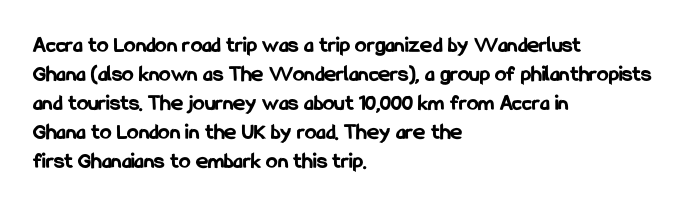
Q: Is the text bold? A: Yes.
Q: Is the text italic (slanted)? A: No, it is upright.
Q: Is the text underlined? A: No.
Q: How is the paragraph aligned? A: Left-aligned.
Q: Is the spacing between letters normal or unusually wide? A: Normal.
Q: Is the spacing between lines tight, normal or loose? A: Normal.
